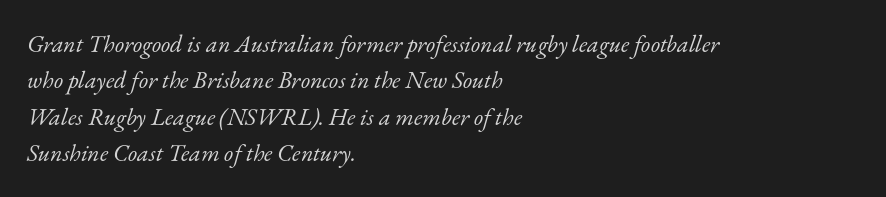
{"italic": "yes", "lean": "right", "slant_degrees": 17, "bold": "no", "underline": "no", "align": "left", "line_spacing": "normal", "line_spacing_ratio": 1.52, "letter_spacing": "normal", "letter_spacing_em": 0.0, "glyph_px": 24}
